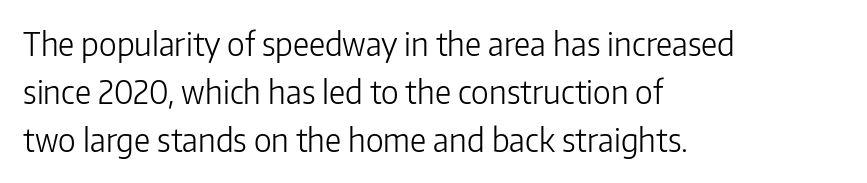
Q: Is the text bold? A: No.
Q: Is the text italic (slanted)? A: No, it is upright.
Q: Is the typeface a serif or a sans-serif typeface? A: Sans-serif.
Q: Is the text underlined? A: No.
Q: How is the paragraph aligned? A: Left-aligned.
Q: Is the spacing between letters normal or unusually wide? A: Normal.
Q: Is the spacing between lines tight, normal or loose? A: Normal.
Q: Width (condensed, normal, or wide)? A: Normal.
Q: Stroke contrast? A: Low.
Q: x-height? A: Medium.
Q: Monospaced? A: No.
